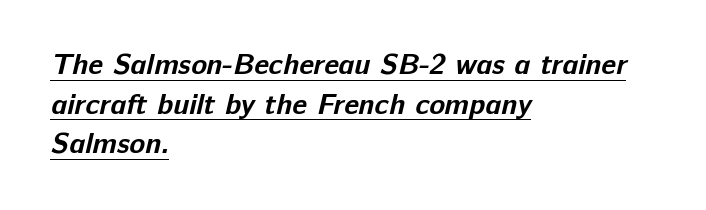
Q: Is the text bold? A: Yes.
Q: Is the typeface a serif or a sans-serif typeface? A: Sans-serif.
Q: Is the text underlined? A: Yes.
Q: How is the paragraph aligned? A: Left-aligned.
Q: Is the spacing between letters normal or unusually wide? A: Normal.
Q: Is the spacing between lines tight, normal or loose? A: Normal.
Q: Width (condensed, normal, or wide)? A: Normal.
Q: Stroke contrast? A: Low.
Q: x-height? A: Medium.
Q: Monospaced? A: No.
